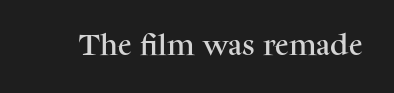
Each word holds together tightly as a unit, with standard inter-letter gaps. Posture: upright roman. The specimen omits any rule beneath the text block's lines.
